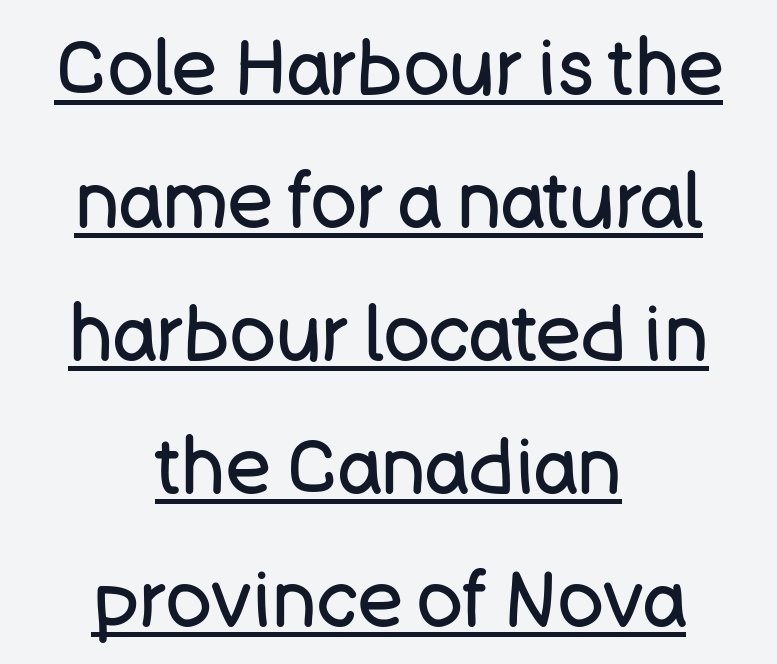
The image shows 76 px regular-weight sans-serif type, upright; set centered, line spacing 1.75x, normal letter spacing, underlined; low stroke contrast and a large x-height.
